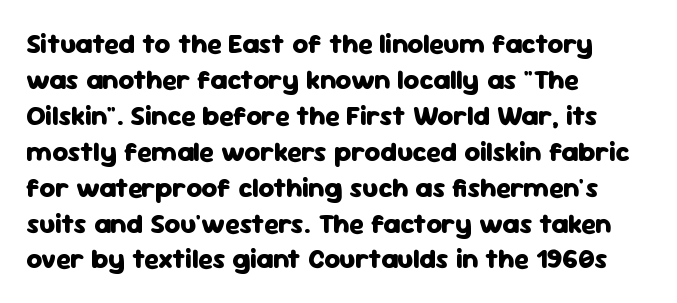
Q: Is the text bold? A: Yes.
Q: Is the text italic (slanted)? A: No, it is upright.
Q: Is the text underlined? A: No.
Q: How is the paragraph aligned? A: Left-aligned.
Q: Is the spacing between letters normal or unusually wide? A: Normal.
Q: Is the spacing between lines tight, normal or loose? A: Normal.
